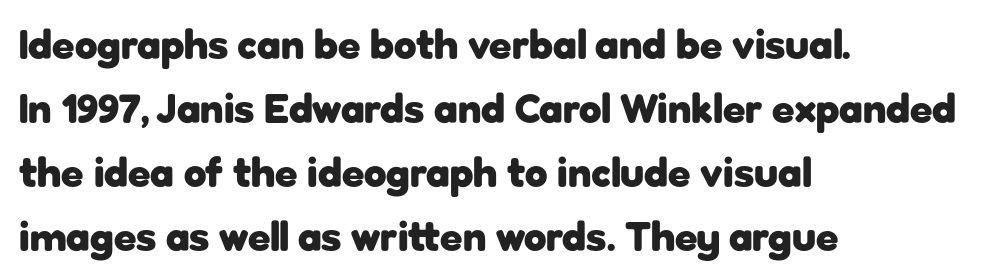
The image shows 41 px heavy sans-serif type, upright; set left-aligned, normal line spacing (1.56x), normal letter spacing, not underlined; low stroke contrast and a medium x-height.
